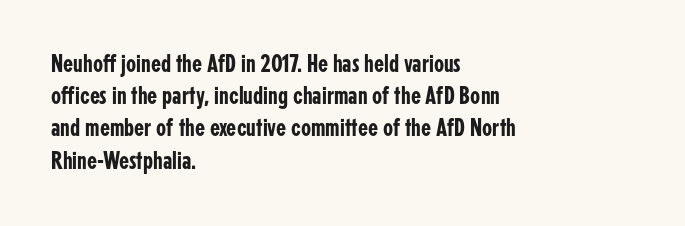
You could call the tracking neutral — neither tight nor loose. Posture: upright roman. Which margin do the lines hug? The left one — the right edge is uneven. Decoration check: the copy has no underline.
